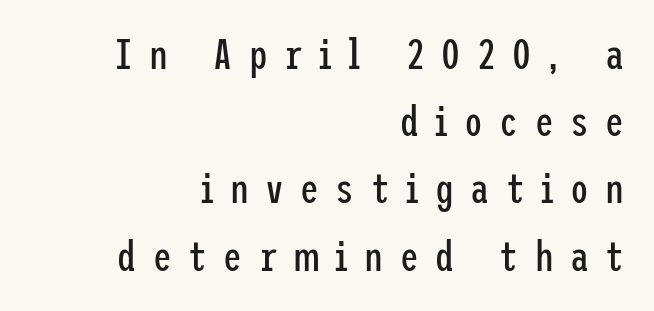
{"serif": "no", "italic": "no", "bold": "no", "weight": "regular", "width": "condensed", "stroke_contrast": "low", "x_height": "medium", "underline": "no", "align": "right", "line_spacing": "normal", "line_spacing_ratio": 1.6, "letter_spacing": "wide", "letter_spacing_em": 0.39, "glyph_px": 42}
